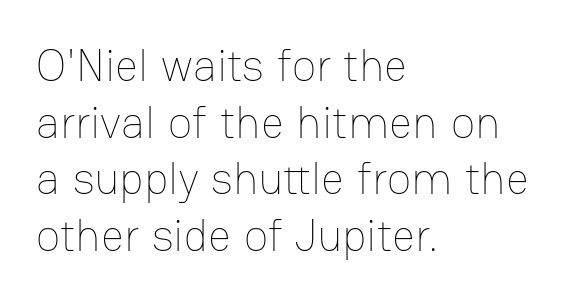
Q: Is the text bold? A: No.
Q: Is the text italic (slanted)? A: No, it is upright.
Q: Is the text underlined? A: No.
Q: How is the paragraph aligned? A: Left-aligned.
Q: Is the spacing between letters normal or unusually wide? A: Normal.
Q: Is the spacing between lines tight, normal or loose? A: Normal.
Q: Width (condensed, normal, or wide)? A: Normal.
Q: Stroke contrast? A: Low.
Q: x-height? A: Medium.
Q: Monospaced? A: No.
